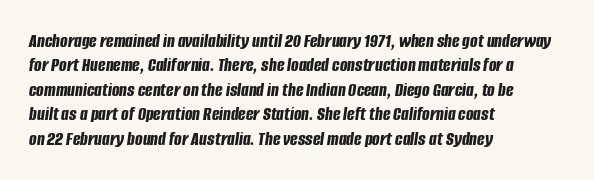
The image shows 20 px bold type, italic (leaning right); set left-aligned, line spacing 1.22x, normal letter spacing, not underlined.
